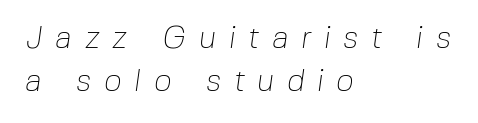
{"serif": "no", "bold": "no", "weight": "thin", "width": "normal", "stroke_contrast": "low", "x_height": "medium", "monospaced": "no", "underline": "no", "align": "left", "line_spacing": "normal", "line_spacing_ratio": 1.39, "letter_spacing": "wide", "letter_spacing_em": 0.41, "glyph_px": 31}
